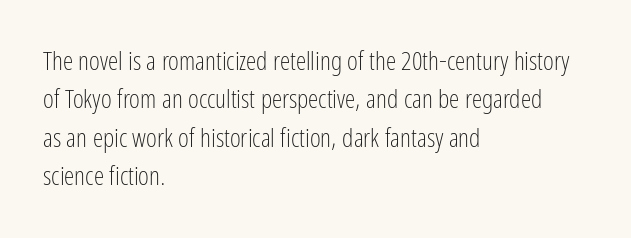
{"italic": "no", "bold": "no", "underline": "no", "align": "left", "line_spacing": "normal", "line_spacing_ratio": 1.48, "letter_spacing": "normal", "letter_spacing_em": 0.0, "glyph_px": 26}
